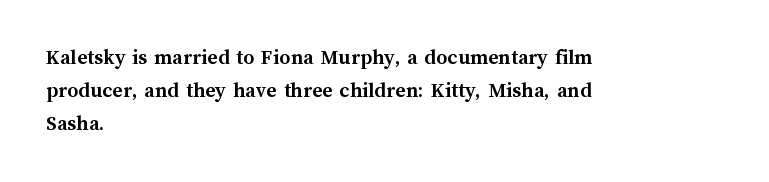
Leading matches the norm, producing a regular column. The area under the type is left untouched. Does extra space separate the letters? No, they use regular spacing. These lines were composed using upright roman letters.
